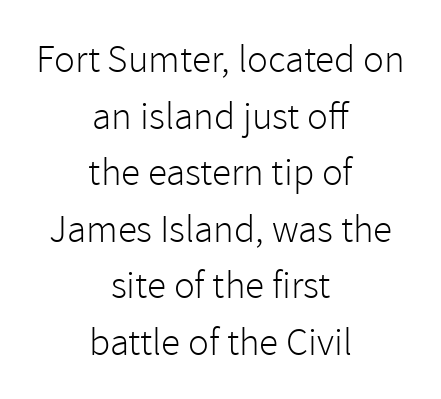
Letters rest on an invisible, unmarked baseline. Note the varied advance widths — an 'i' is clearly narrower than an 'm'. This sample keeps an unexceptional amount of space between lines. The letters stand upright; this is a roman face. The type family on display is of the sans-serif kind. Stems and bowls with no extra thickness — not bold.
